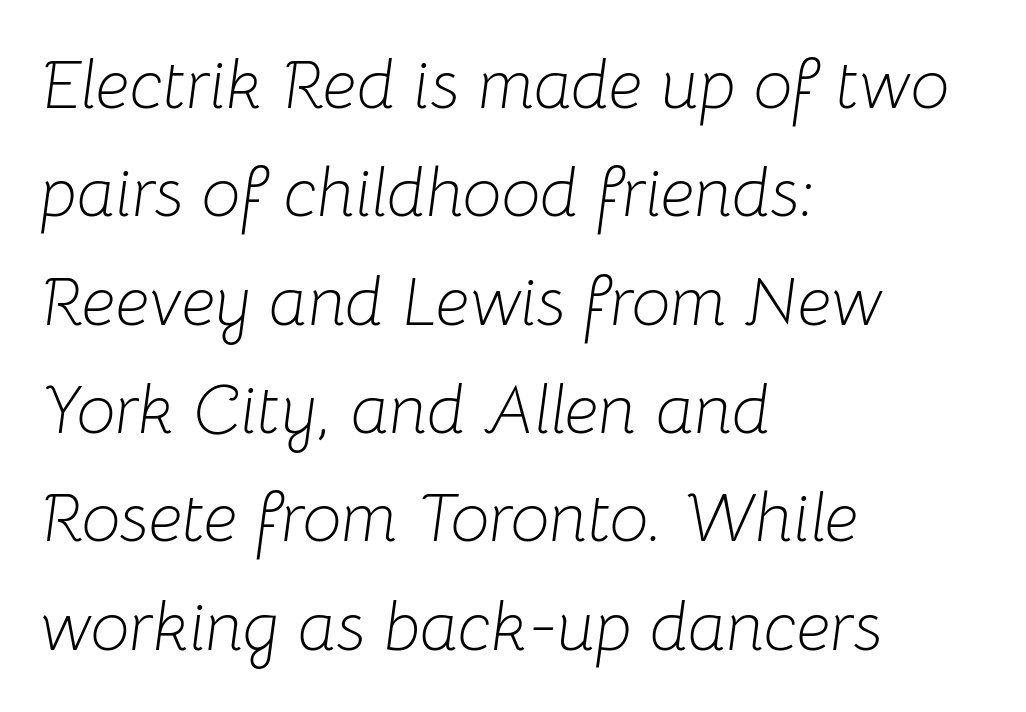
Q: Is the text bold? A: No.
Q: Is the text italic (slanted)? A: Yes, it leans right by about 8 degrees.
Q: Is the text underlined? A: No.
Q: How is the paragraph aligned? A: Left-aligned.
Q: Is the spacing between letters normal or unusually wide? A: Normal.
Q: Is the spacing between lines tight, normal or loose? A: Normal.
Q: Width (condensed, normal, or wide)? A: Normal.
Q: Stroke contrast? A: Low.
Q: x-height? A: Medium.
Q: Monospaced? A: No.
